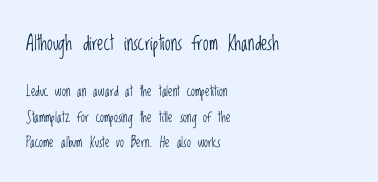
{"italic": "no", "bold": "no", "underline": "no", "align": "left", "line_spacing_ratio": 1.84, "letter_spacing": "normal", "letter_spacing_em": 0.0, "larger_block": "first", "size_ratio": 1.43, "glyph_px": 20}
